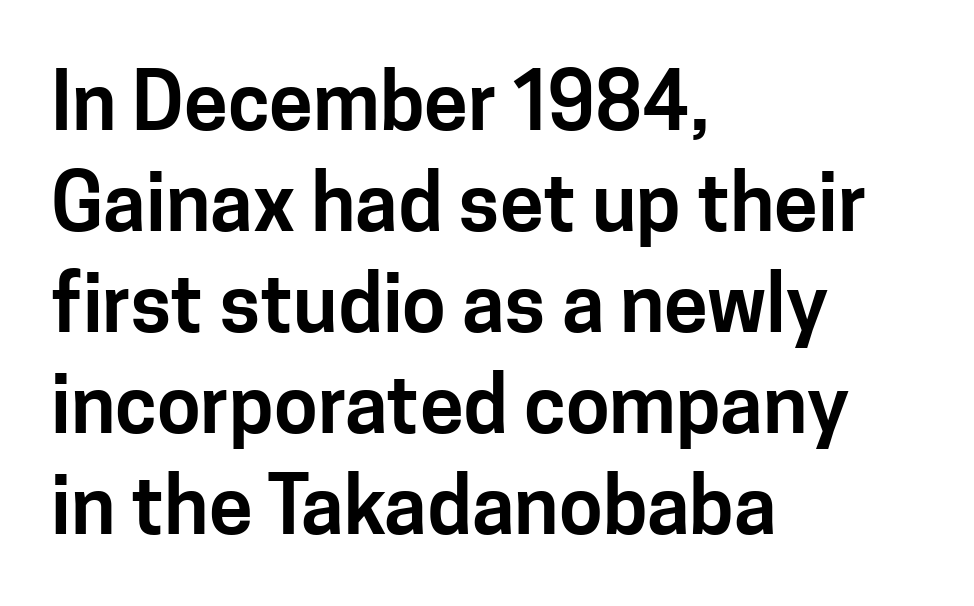
Q: Is the text italic (slanted)? A: No, it is upright.
Q: Is the typeface a serif or a sans-serif typeface? A: Sans-serif.
Q: Is the text underlined? A: No.
Q: How is the paragraph aligned? A: Left-aligned.
Q: Is the spacing between letters normal or unusually wide? A: Normal.
Q: Is the spacing between lines tight, normal or loose? A: Normal.
Q: Width (condensed, normal, or wide)? A: Normal.
Q: Stroke contrast? A: Low.
Q: x-height? A: Medium.
Q: Monospaced? A: No.
